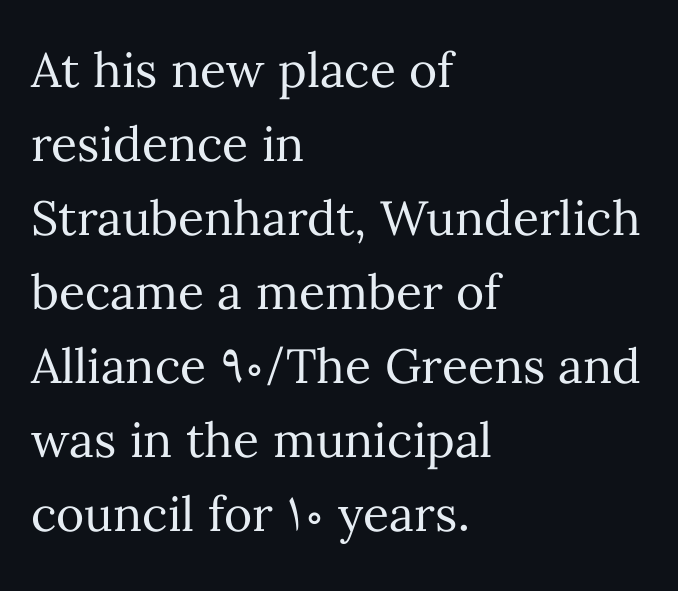
This rendering uses left alignment, leaving the right contour irregular. The rendering keeps characters at their native spacing. Designer's note — italics off, roman on. Regular leading. This sample has the flowing, uneven cadence of proportional lettering.
